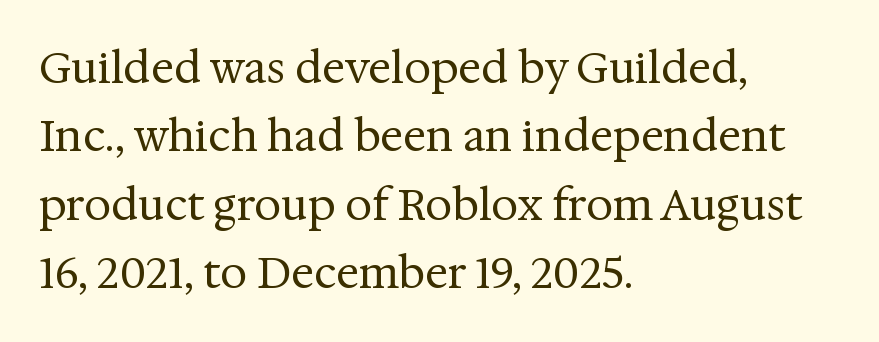
Q: Is the text bold? A: No.
Q: Is the text italic (slanted)? A: No, it is upright.
Q: Is the typeface a serif or a sans-serif typeface? A: Serif.
Q: Is the text underlined? A: No.
Q: How is the paragraph aligned? A: Left-aligned.
Q: Is the spacing between letters normal or unusually wide? A: Normal.
Q: Is the spacing between lines tight, normal or loose? A: Normal.
Q: Width (condensed, normal, or wide)? A: Normal.
Q: Stroke contrast? A: Medium.
Q: x-height? A: Medium.
Q: Monospaced? A: No.
